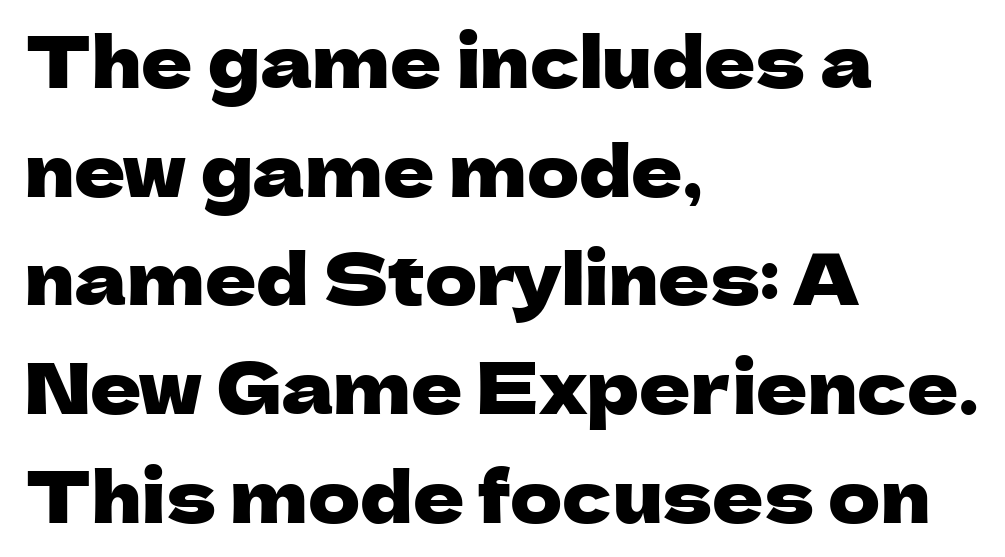
{"serif": "no", "italic": "no", "width": "normal", "stroke_contrast": "low", "x_height": "medium", "monospaced": "no", "underline": "no", "align": "left", "line_spacing": "normal", "line_spacing_ratio": 1.53, "letter_spacing": "normal", "letter_spacing_em": 0.0, "glyph_px": 71}
